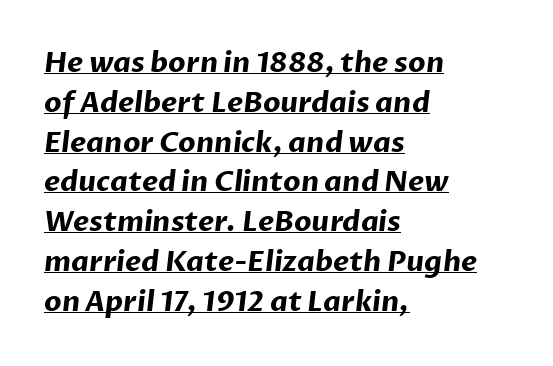
Q: Is the text bold? A: Yes.
Q: Is the typeface a serif or a sans-serif typeface? A: Sans-serif.
Q: Is the text underlined? A: Yes.
Q: How is the paragraph aligned? A: Left-aligned.
Q: Is the spacing between letters normal or unusually wide? A: Normal.
Q: Is the spacing between lines tight, normal or loose? A: Normal.
Q: Width (condensed, normal, or wide)? A: Normal.
Q: Stroke contrast? A: Low.
Q: x-height? A: Medium.
Q: Monospaced? A: No.
